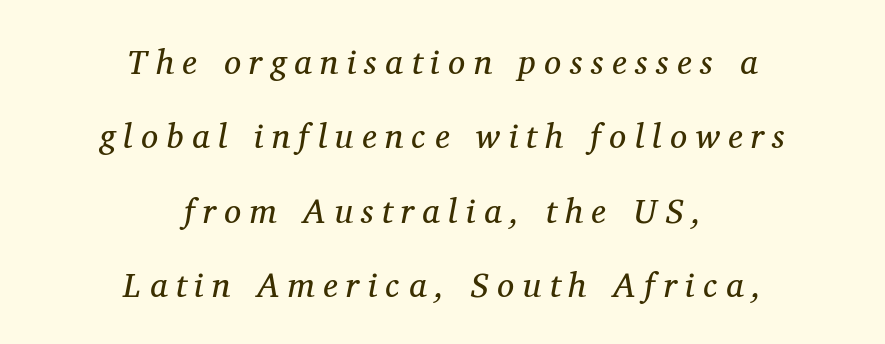
Q: Is the text bold? A: No.
Q: Is the text italic (slanted)? A: Yes, it leans right by about 11 degrees.
Q: Is the typeface a serif or a sans-serif typeface? A: Serif.
Q: Is the text underlined? A: No.
Q: How is the paragraph aligned? A: Centered.
Q: Is the spacing between letters normal or unusually wide? A: Unusually wide.
Q: Is the spacing between lines tight, normal or loose? A: Loose.
Q: Width (condensed, normal, or wide)? A: Normal.
Q: Stroke contrast? A: Medium.
Q: x-height? A: Medium.
Q: Monospaced? A: No.
